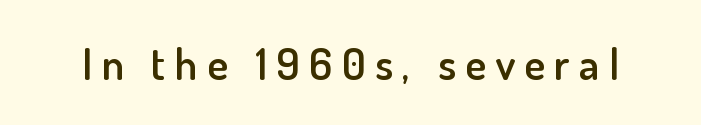
The image shows 44 px semibold sans-serif type, upright; set unusually wide letter spacing (+0.21 em), not underlined; low stroke contrast and a small x-height.
